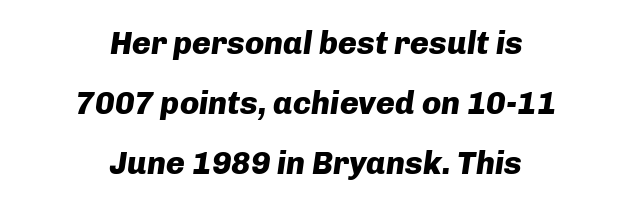
The image shows 32 px heavy type, italic (leaning right); set centered, line spacing 1.88x, normal letter spacing, not underlined; low stroke contrast and a medium x-height.
